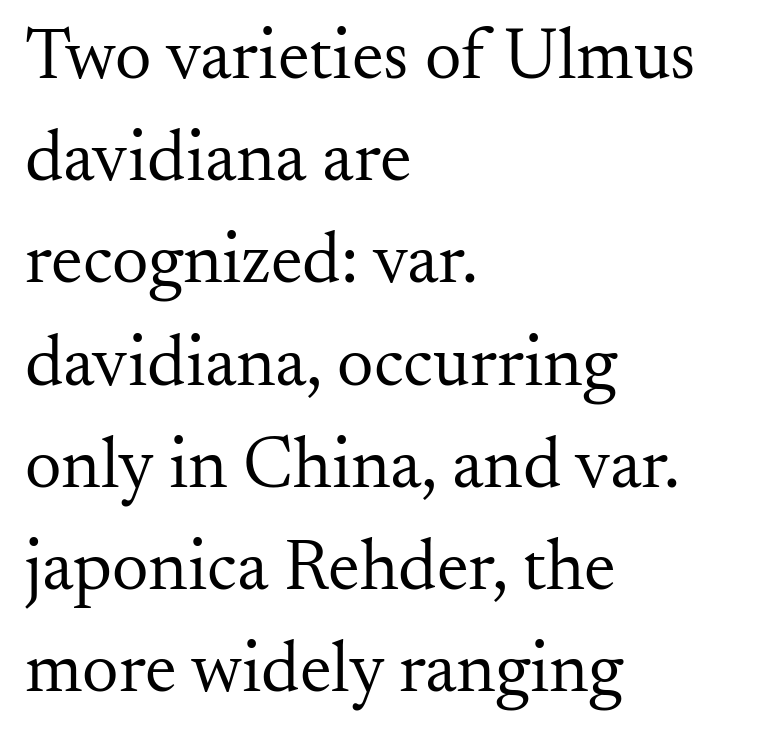
Q: Is the text bold? A: No.
Q: Is the text italic (slanted)? A: No, it is upright.
Q: Is the typeface a serif or a sans-serif typeface? A: Serif.
Q: Is the text underlined? A: No.
Q: How is the paragraph aligned? A: Left-aligned.
Q: Is the spacing between letters normal or unusually wide? A: Normal.
Q: Is the spacing between lines tight, normal or loose? A: Normal.
Q: Width (condensed, normal, or wide)? A: Normal.
Q: Stroke contrast? A: Medium.
Q: x-height? A: Small.
Q: Monospaced? A: No.
